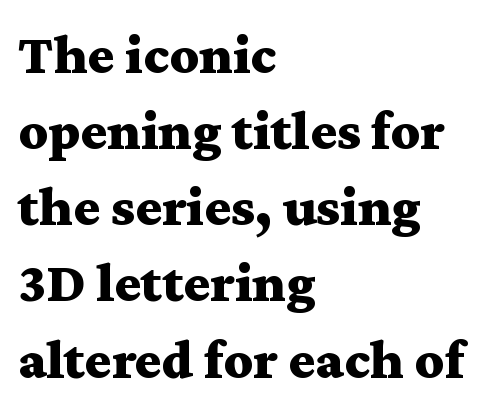
Q: Is the text bold? A: Yes.
Q: Is the text italic (slanted)? A: No, it is upright.
Q: Is the typeface a serif or a sans-serif typeface? A: Serif.
Q: Is the text underlined? A: No.
Q: How is the paragraph aligned? A: Left-aligned.
Q: Is the spacing between letters normal or unusually wide? A: Normal.
Q: Is the spacing between lines tight, normal or loose? A: Normal.
Q: Width (condensed, normal, or wide)? A: Wide.
Q: Stroke contrast? A: Medium.
Q: x-height? A: Medium.
Q: Monospaced? A: No.
